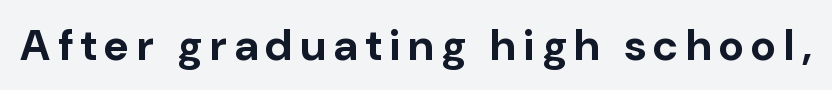
This sample has the flowing, uneven cadence of proportional lettering. The letters stand upright; this is a roman face. What weight is shown? A full bold with thick strokes. Type style note: lacks serifs.
